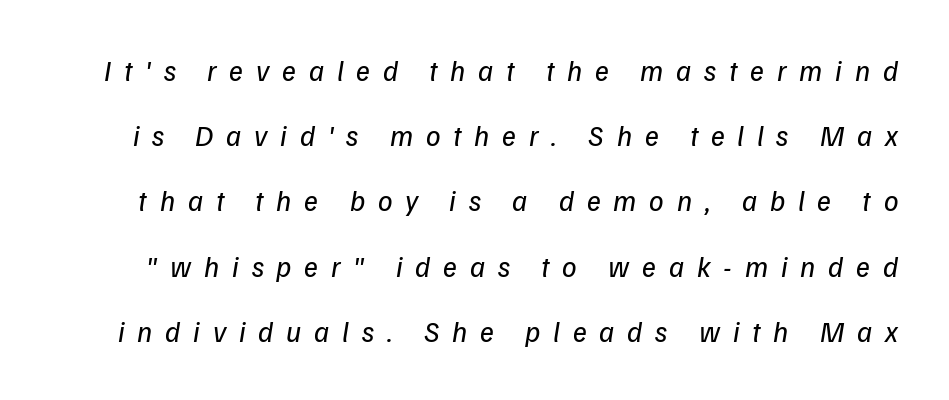
The image shows 29 px regular-weight sans-serif type; set loose line spacing (2.25x), unusually wide letter spacing (+0.44 em), not underlined; low stroke contrast and a medium x-height.
